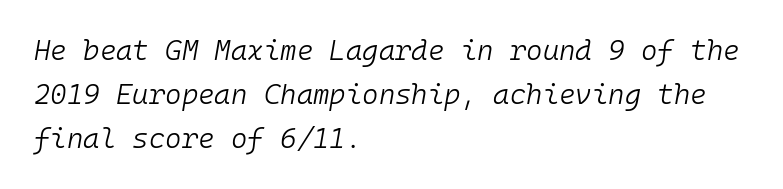
Q: Is the text bold? A: No.
Q: Is the text italic (slanted)? A: Yes, it leans right by about 10 degrees.
Q: Is the text underlined? A: No.
Q: How is the paragraph aligned? A: Left-aligned.
Q: Is the spacing between letters normal or unusually wide? A: Normal.
Q: Is the spacing between lines tight, normal or loose? A: Normal.
Q: Width (condensed, normal, or wide)? A: Normal.
Q: Stroke contrast? A: Low.
Q: x-height? A: Medium.
Q: Monospaced? A: Yes.
